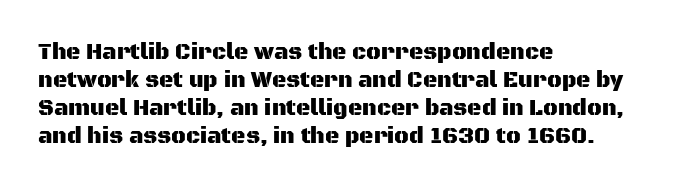
Q: Is the text italic (slanted)? A: No, it is upright.
Q: Is the text underlined? A: No.
Q: How is the paragraph aligned? A: Left-aligned.
Q: Is the spacing between letters normal or unusually wide? A: Normal.
Q: Is the spacing between lines tight, normal or loose? A: Normal.
